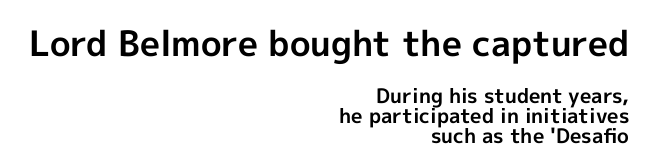
The image shows 35 px bold sans-serif type, upright; set right-aligned, tight line spacing (1.0x), normal letter spacing, not underlined; the first (top) block is 1.75x larger; a medium x-height.
